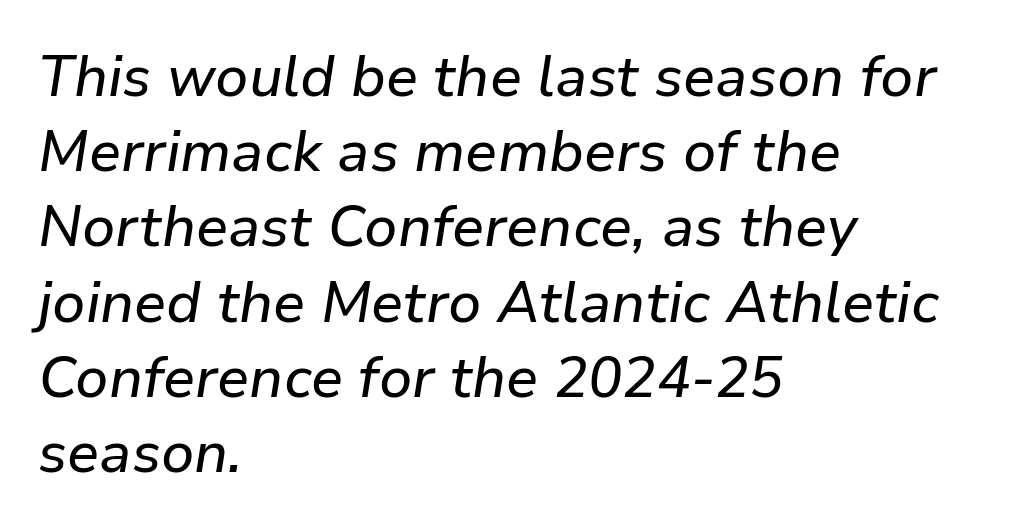
Q: Is the text italic (slanted)? A: Yes, it leans right by about 9 degrees.
Q: Is the text underlined? A: No.
Q: How is the paragraph aligned? A: Left-aligned.
Q: Is the spacing between letters normal or unusually wide? A: Normal.
Q: Is the spacing between lines tight, normal or loose? A: Normal.
Q: Width (condensed, normal, or wide)? A: Normal.
Q: Stroke contrast? A: Low.
Q: x-height? A: Medium.
Q: Monospaced? A: No.
